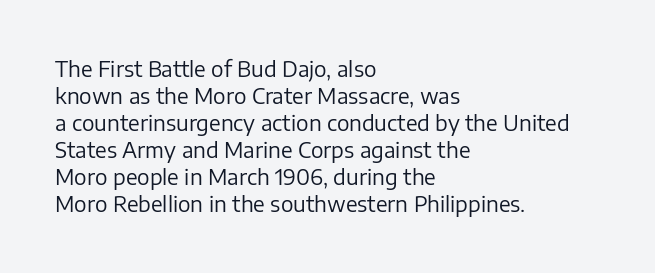
{"italic": "no", "bold": "no", "underline": "no", "align": "left", "line_spacing": "normal", "line_spacing_ratio": 1.29, "letter_spacing": "normal", "letter_spacing_em": 0.0, "glyph_px": 21}
